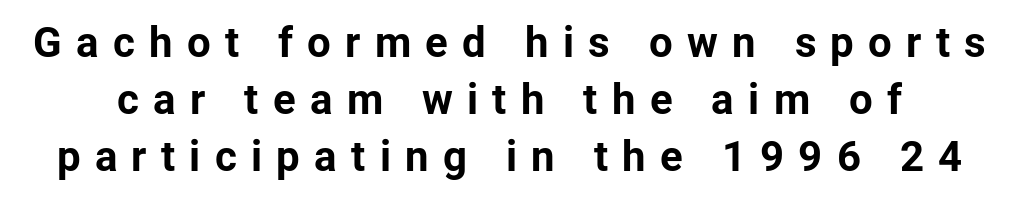
The lettering stays uniformly vertical, giving the passage a roman look. Vertically, the passage feels balanced, rows spaced as you'd expect. Is this a fixed-width face? No — the glyphs have proportional, varying widths. Check under the words: just untouched page. The rendering shows plain stroke endings on the letterforms — a sans-serif design.
